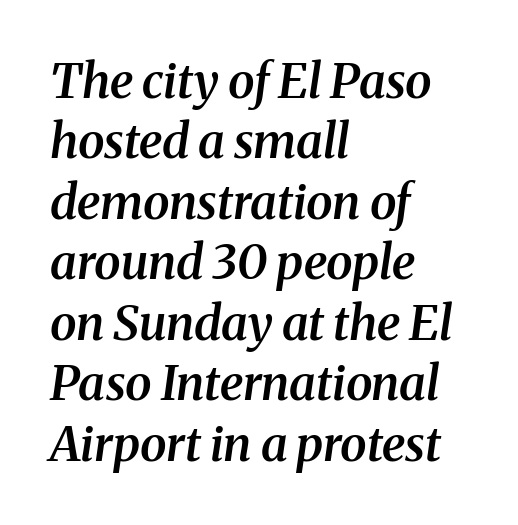
The image shows 48 px semibold serif type, italic (leaning right); set left-aligned, normal line spacing (1.26x), normal letter spacing, not underlined; medium stroke contrast and a medium x-height.
